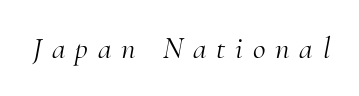
This is serif lettering, the kind often seen in printed books. Quick note: underline off. If you drew a line through each stem, it would be angled. Think standard paragraph weight, or any step lighter than that. Honestly, the letter spacing is so wide it's the main thing you notice. Spacing verdict: proportional, widths tailored to each character.
